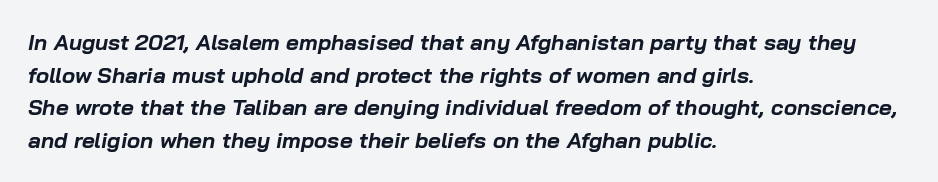
{"italic": "yes", "lean": "right", "slant_degrees": 10, "bold": "yes", "underline": "no", "align": "left", "line_spacing": "normal", "line_spacing_ratio": 1.48, "letter_spacing": "normal", "letter_spacing_em": 0.0, "glyph_px": 22}
